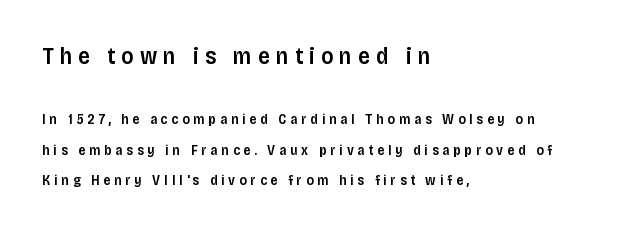
{"italic": "no", "bold": "semi", "underline": "no", "align": "left", "line_spacing": "loose", "line_spacing_ratio": 2.17, "letter_spacing": "wide", "letter_spacing_em": 0.27, "larger_block": "first", "size_ratio": 1.64, "glyph_px": 23}
